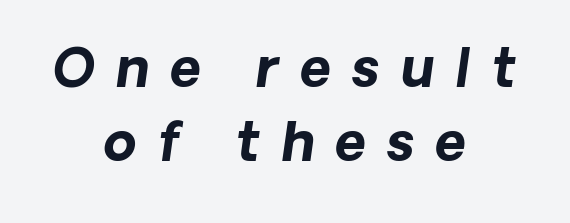
The image shows 53 px bold type, italic (leaning right); set centered, normal line spacing (1.4x), unusually wide letter spacing (+0.4 em), not underlined; low stroke contrast and a medium x-height.
